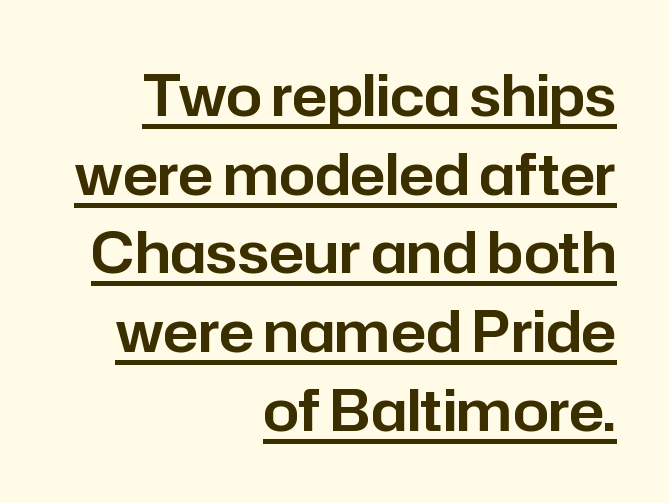
{"serif": "no", "italic": "no", "width": "normal", "stroke_contrast": "low", "x_height": "medium", "monospaced": "no", "underline": "yes", "align": "right", "line_spacing": "normal", "line_spacing_ratio": 1.38, "letter_spacing": "normal", "letter_spacing_em": 0.0, "glyph_px": 57}
